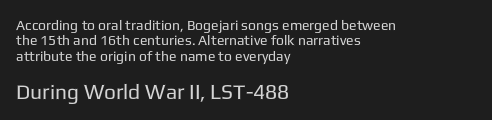
Q: Is the text bold? A: No.
Q: Is the text italic (slanted)? A: No, it is upright.
Q: Is the text underlined? A: No.
Q: How is the paragraph aligned? A: Left-aligned.
Q: Is the spacing between letters normal or unusually wide? A: Normal.
Q: Is the spacing between lines tight, normal or loose? A: Tight.
Q: Which block of text is set in a larger size, the first (top) or the second (bottom)? A: The second (bottom) one.
